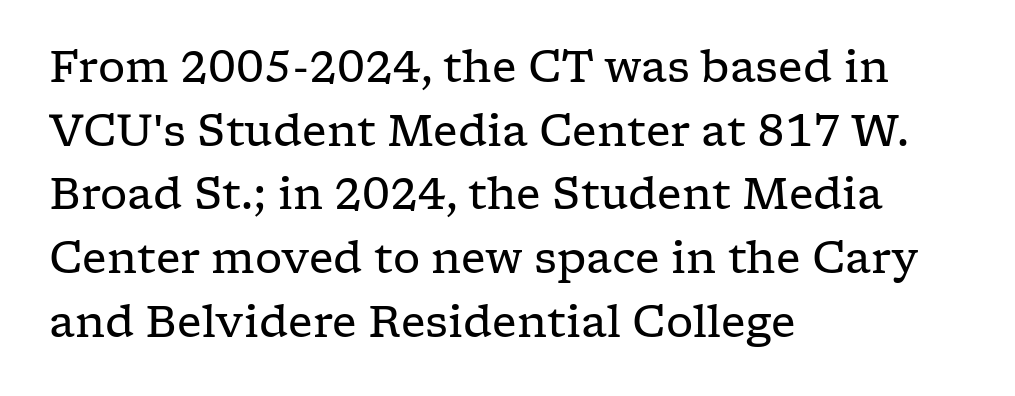
Tracking here is standard; glyphs follow each other at the usual distance. You can tell from the footed stems that serif type was used. The paragraph has a hard left edge and a soft right edge. Is there any slant? The stems are plumb. These glyphs show unthickened strokes, regular width or finer.
